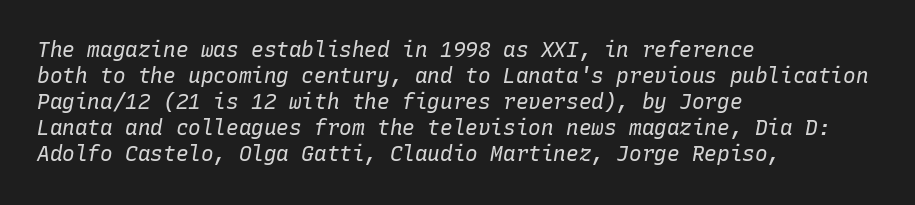
Q: Is the text bold? A: No.
Q: Is the text italic (slanted)? A: Yes, it leans right by about 10 degrees.
Q: Is the text underlined? A: No.
Q: How is the paragraph aligned? A: Left-aligned.
Q: Is the spacing between letters normal or unusually wide? A: Normal.
